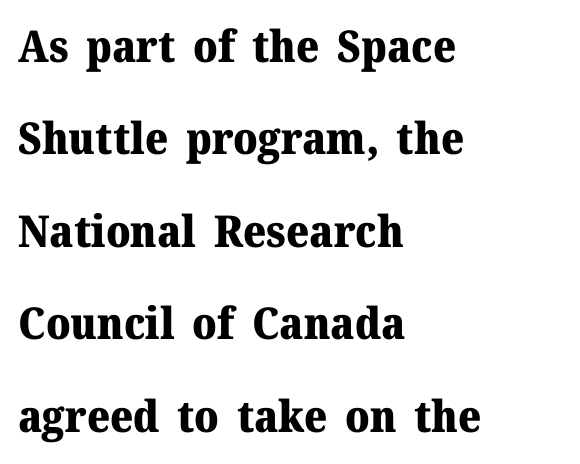
{"serif": "yes", "italic": "no", "bold": "yes", "weight": "heavy", "width": "normal", "stroke_contrast": "medium", "x_height": "medium", "monospaced": "no", "underline": "no", "align": "left", "line_spacing": "loose", "line_spacing_ratio": 2.1, "letter_spacing": "normal", "letter_spacing_em": 0.0, "glyph_px": 44}
